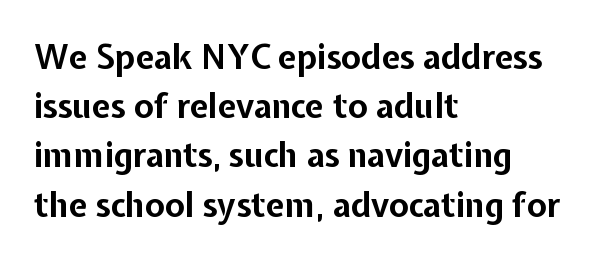
{"serif": "no", "italic": "no", "bold": "yes", "weight": "bold", "width": "normal", "stroke_contrast": "low", "x_height": "medium", "monospaced": "no", "underline": "no", "align": "left", "line_spacing": "normal", "line_spacing_ratio": 1.49, "letter_spacing": "normal", "letter_spacing_em": 0.0, "glyph_px": 33}
